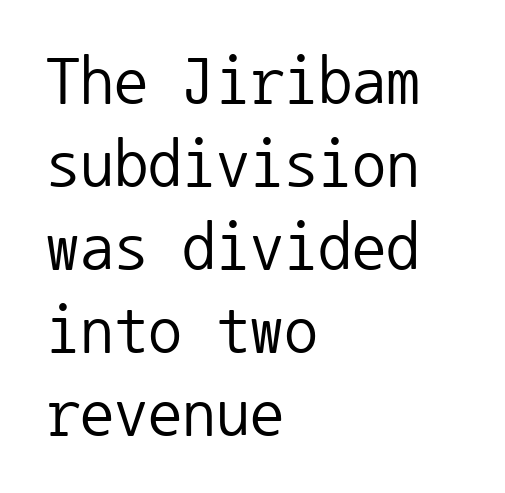
Nope, not italic — everything's standing straight. Note the uniform advance width — an 'i' takes as much space as an 'm'. The words here are not underlined. Short and long lines alike share a common starting point at left.
